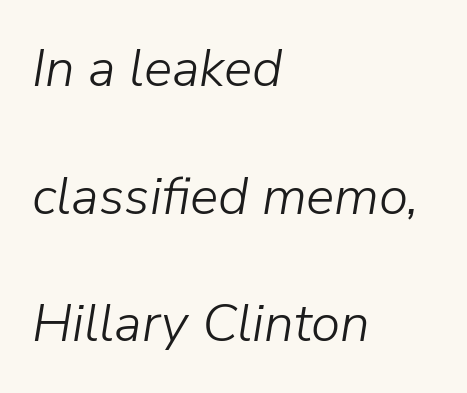
Which margin do the lines hug? The left one — the right edge is uneven. The passage shown is not underscored anywhere. Caption: standard tracking, unaltered. The face looks like a standard text weight, possibly lighter.
